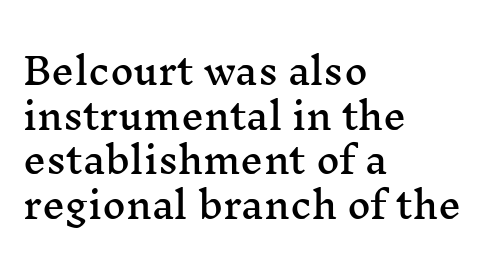
The image shows 36 px wide serif type, upright; set left-aligned, line spacing 1.24x, normal letter spacing, not underlined; medium stroke contrast and a medium x-height.
